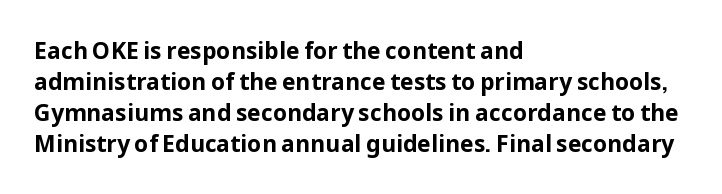
Caption: bold face, heavy strokes. Compared with typical body copy, the letter spacing here is the same. Line starts are locked; line ends wander. The axis of the letterforms is exactly vertical.
